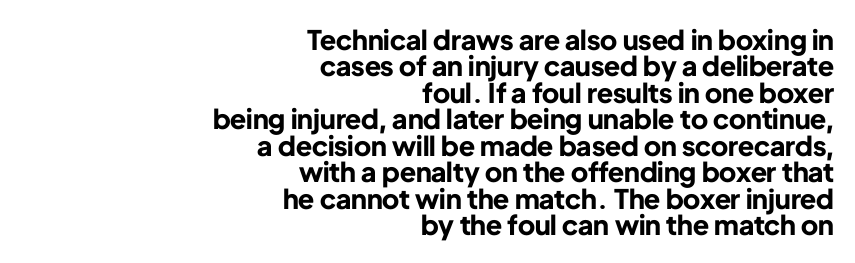
The image shows 27 px bold type, upright; set right-aligned, tight line spacing (0.98x), normal letter spacing, not underlined.
